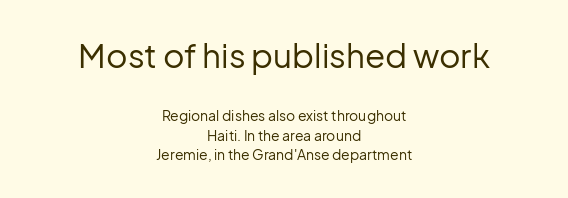
{"serif": "no", "italic": "no", "bold": "no", "weight": "regular", "width": "normal", "stroke_contrast": "low", "x_height": "medium", "monospaced": "no", "underline": "no", "align": "center", "line_spacing": "normal", "line_spacing_ratio": 1.41, "letter_spacing": "normal", "letter_spacing_em": 0.0, "larger_block": "first", "size_ratio": 2.36, "glyph_px": 33}
